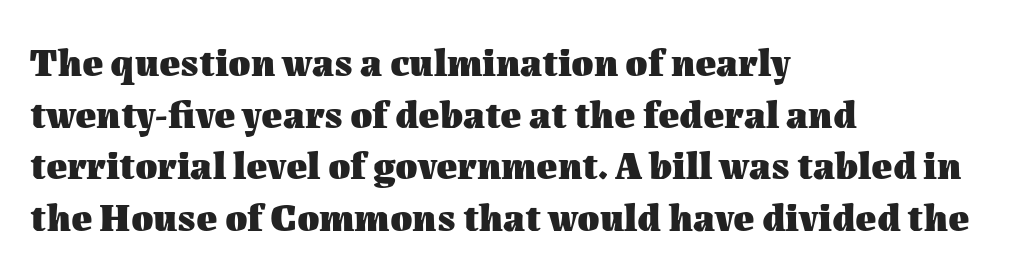
{"italic": "no", "bold": "yes", "weight": "heavy", "width": "normal", "stroke_contrast": "medium", "x_height": "medium", "monospaced": "no", "underline": "no", "align": "left", "line_spacing": "normal", "line_spacing_ratio": 1.29, "letter_spacing": "normal", "letter_spacing_em": 0.0, "glyph_px": 40}
